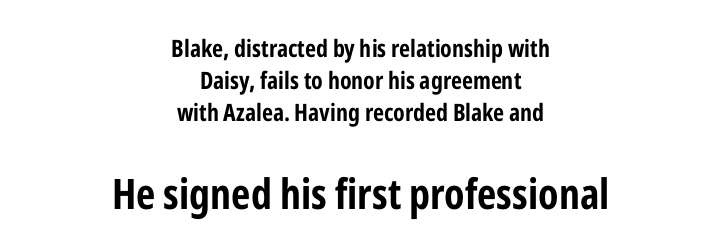
A typesetter would call this leading conventional body-copy spacing. Words appear dense and cohesive because spacing is normal. The lines are quadded center. Is this a fixed-width face? No — the glyphs have proportional, varying widths. Lines of text with bare space underneath.
